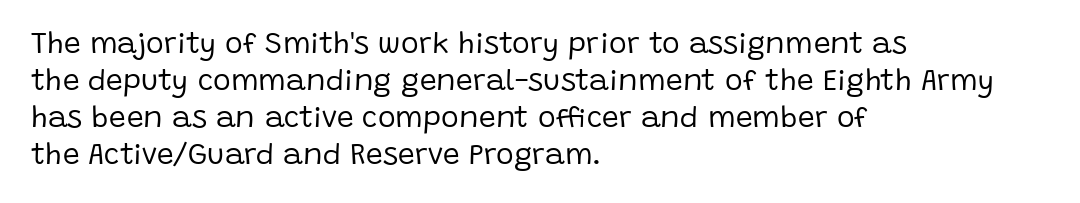
The image shows 30 px regular-weight sans-serif type, upright; set left-aligned, line spacing 1.23x, normal letter spacing, not underlined; low stroke contrast and a large x-height.
